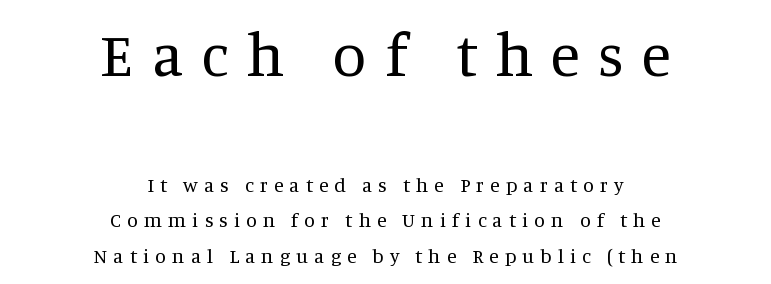
Q: Is the text bold? A: No.
Q: Is the text italic (slanted)? A: No, it is upright.
Q: Is the typeface a serif or a sans-serif typeface? A: Serif.
Q: Is the text underlined? A: No.
Q: How is the paragraph aligned? A: Centered.
Q: Is the spacing between letters normal or unusually wide? A: Unusually wide.
Q: Which block of text is set in a larger size, the first (top) or the second (bottom)? A: The first (top) one.
Q: Width (condensed, normal, or wide)? A: Normal.
Q: Stroke contrast? A: Medium.
Q: x-height? A: Large.
Q: Monospaced? A: No.
